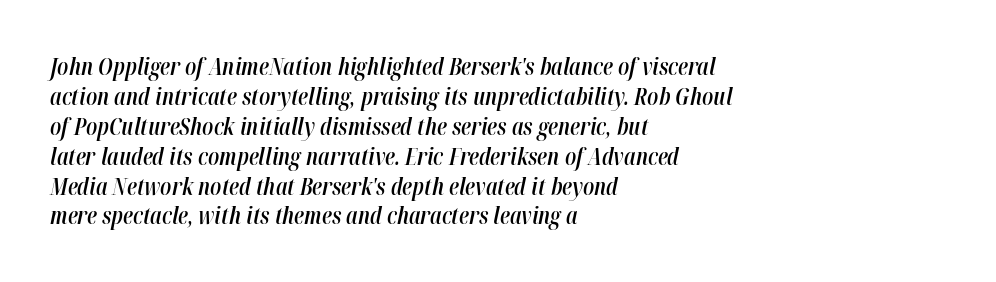
{"italic": "yes", "lean": "right", "slant_degrees": 12, "bold": "semi", "underline": "no", "align": "left", "line_spacing": "normal", "line_spacing_ratio": 1.3, "letter_spacing": "normal", "letter_spacing_em": 0.0, "glyph_px": 23}
